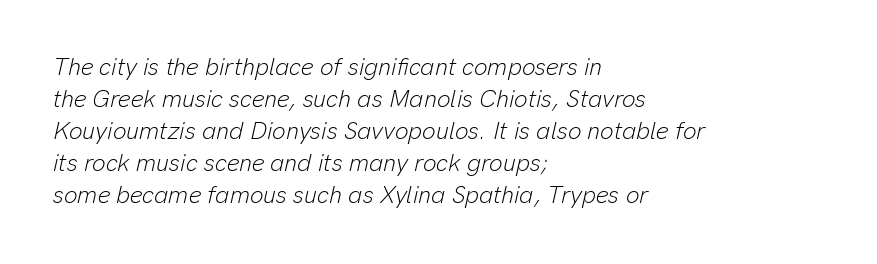
The image shows 24 px text type, italic (leaning right); set left-aligned, normal line spacing (1.33x), normal letter spacing, not underlined.
